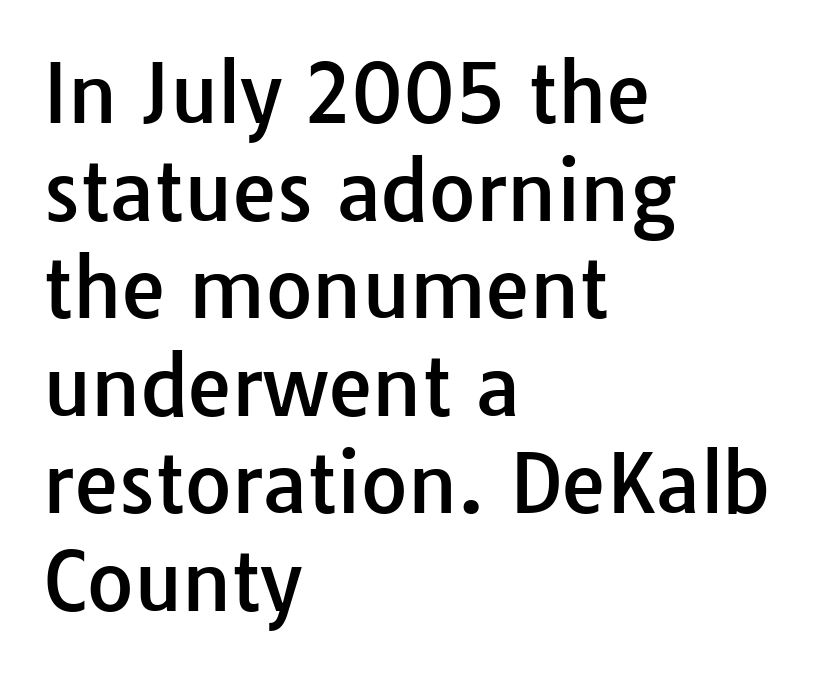
{"serif": "no", "italic": "no", "width": "normal", "stroke_contrast": "low", "x_height": "medium", "monospaced": "no", "underline": "no", "align": "left", "line_spacing_ratio": 1.22, "letter_spacing": "normal", "letter_spacing_em": 0.0, "glyph_px": 80}
